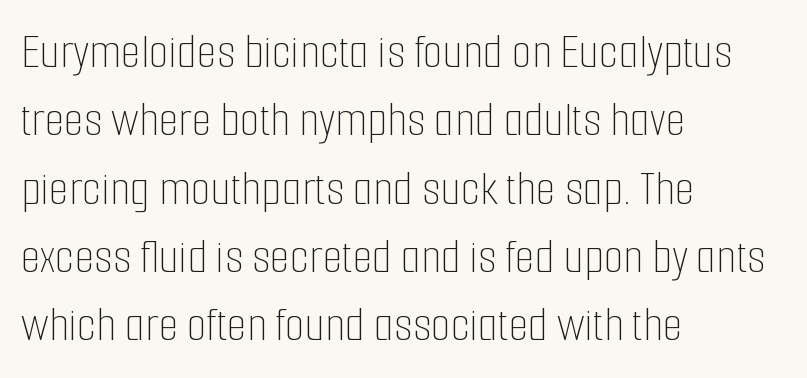
The rag falls on the right side of this text block. How are the letters spaced? Ordinarily, with no added tracking. The weight would be labelled regular, book, light, or lighter still. Has an underline been added? It has not. Is this a fixed-width face? No — the glyphs have proportional, varying widths.
